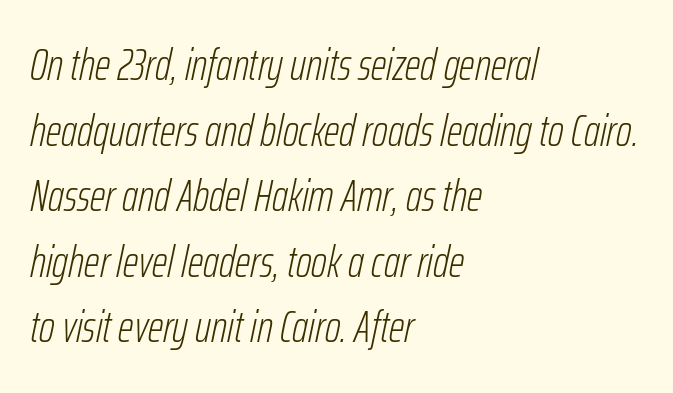
Is this a fixed-width face? No — the glyphs have proportional, varying widths. Yep, that's italic — everything's leaning. In terms of letterspacing, this is plain default setting. The foot of each line stays bare and open. All the whitespace from short lines collects on the right. No letter is thick-stroked: the sample isn't bold.
